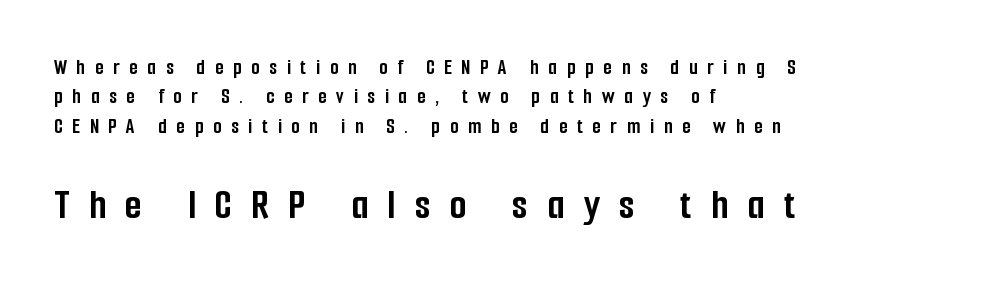
{"serif": "no", "italic": "no", "bold": "yes", "weight": "semibold", "width": "condensed", "stroke_contrast": "low", "x_height": "medium", "monospaced": "no", "underline": "no", "align": "left", "line_spacing": "normal", "line_spacing_ratio": 1.34, "letter_spacing": "wide", "letter_spacing_em": 0.44, "larger_block": "second", "size_ratio": 2.0, "glyph_px": 44}
